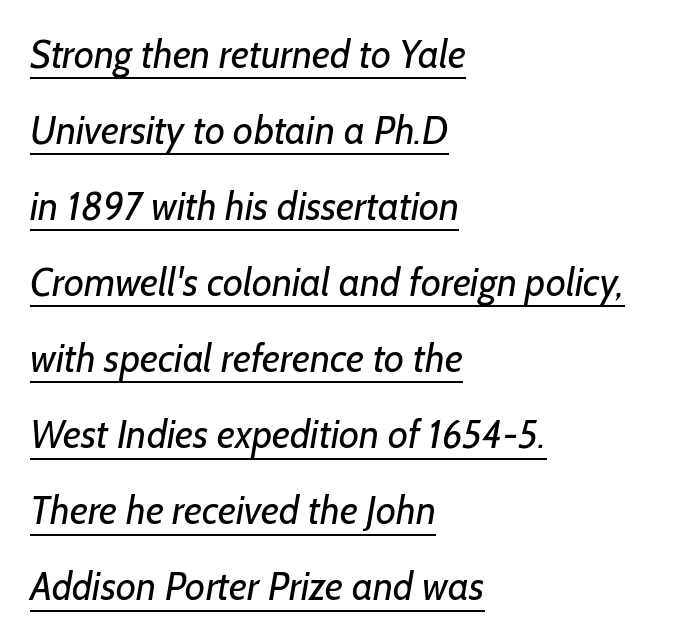
Q: Is the text bold? A: No.
Q: Is the typeface a serif or a sans-serif typeface? A: Sans-serif.
Q: Is the text underlined? A: Yes.
Q: How is the paragraph aligned? A: Left-aligned.
Q: Is the spacing between letters normal or unusually wide? A: Normal.
Q: Is the spacing between lines tight, normal or loose? A: Loose.
Q: Width (condensed, normal, or wide)? A: Normal.
Q: Stroke contrast? A: Low.
Q: x-height? A: Medium.
Q: Monospaced? A: No.
